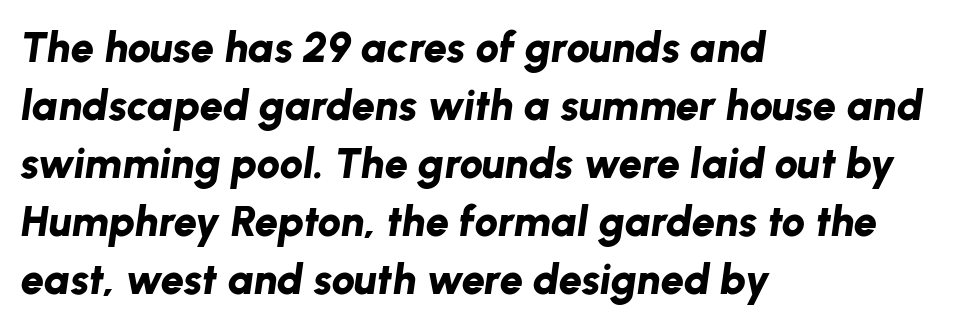
Q: Is the text bold? A: Yes.
Q: Is the text italic (slanted)? A: Yes, it leans right by about 8 degrees.
Q: Is the text underlined? A: No.
Q: How is the paragraph aligned? A: Left-aligned.
Q: Is the spacing between letters normal or unusually wide? A: Normal.
Q: Is the spacing between lines tight, normal or loose? A: Normal.
Q: Width (condensed, normal, or wide)? A: Normal.
Q: Stroke contrast? A: Low.
Q: x-height? A: Medium.
Q: Monospaced? A: No.
